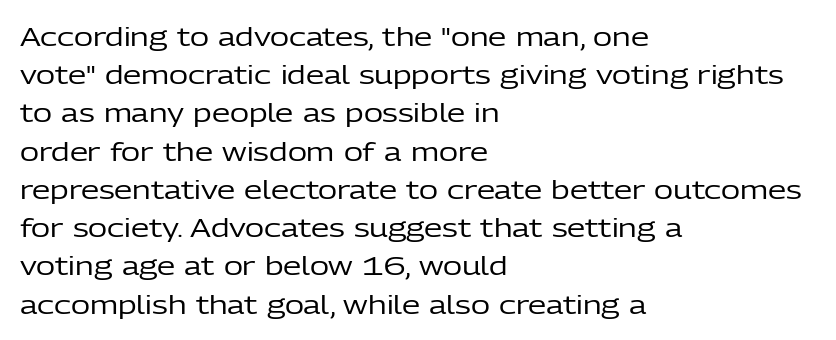
The image shows 26 px text type, upright; set left-aligned, normal line spacing (1.47x), normal letter spacing, not underlined.
